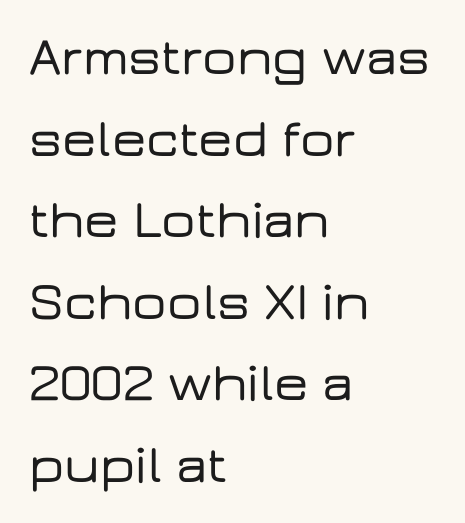
The image shows 54 px wide sans-serif type, upright; set left-aligned, normal line spacing (1.51x), normal letter spacing, not underlined; low stroke contrast and a medium x-height.
